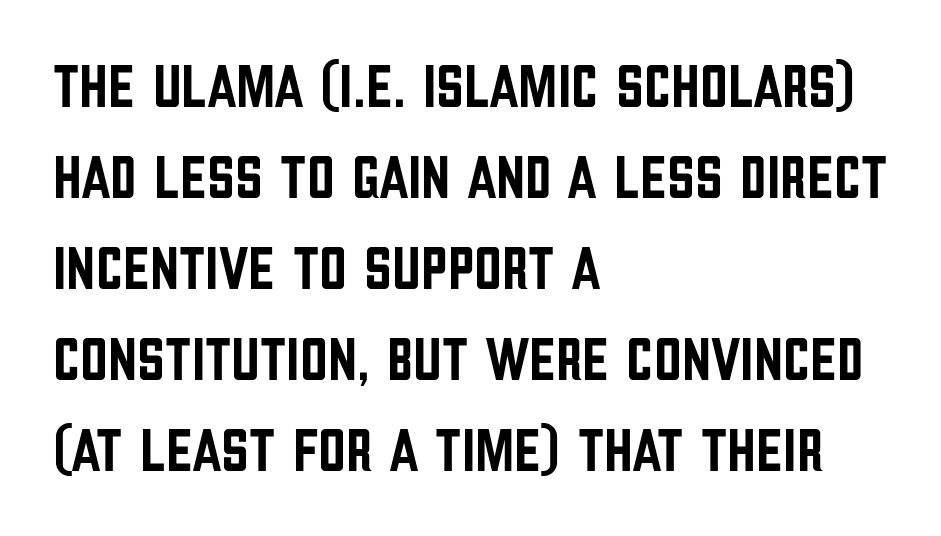
Q: Is the text italic (slanted)? A: No, it is upright.
Q: Is the typeface a serif or a sans-serif typeface? A: Sans-serif.
Q: Is the text underlined? A: No.
Q: How is the paragraph aligned? A: Left-aligned.
Q: Is the spacing between letters normal or unusually wide? A: Normal.
Q: Is the spacing between lines tight, normal or loose? A: Normal.
Q: Width (condensed, normal, or wide)? A: Condensed.
Q: Stroke contrast? A: Low.
Q: x-height? A: Large.
Q: Monospaced? A: No.
